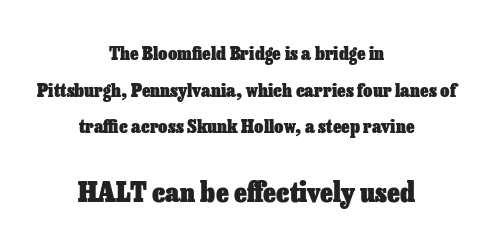
Q: Is the text bold? A: Yes.
Q: Is the text italic (slanted)? A: No, it is upright.
Q: Is the text underlined? A: No.
Q: How is the paragraph aligned? A: Centered.
Q: Is the spacing between letters normal or unusually wide? A: Normal.
Q: Is the spacing between lines tight, normal or loose? A: Loose.
Q: Which block of text is set in a larger size, the first (top) or the second (bottom)? A: The second (bottom) one.
